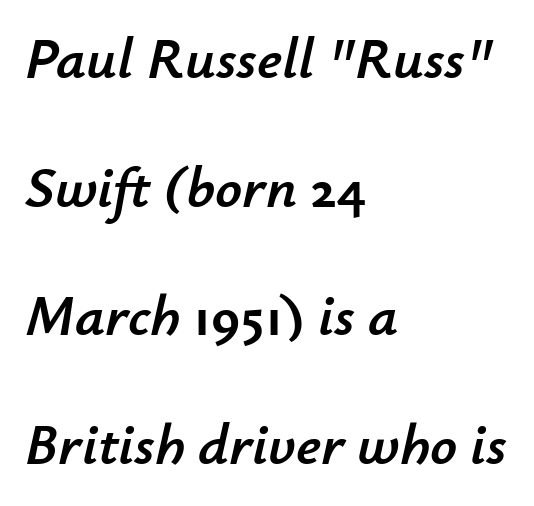
Q: Is the text italic (slanted)? A: Yes, it leans right by about 12 degrees.
Q: Is the text underlined? A: No.
Q: How is the paragraph aligned? A: Left-aligned.
Q: Is the spacing between letters normal or unusually wide? A: Normal.
Q: Is the spacing between lines tight, normal or loose? A: Loose.
Q: Width (condensed, normal, or wide)? A: Normal.
Q: Stroke contrast? A: Low.
Q: x-height? A: Small.
Q: Monospaced? A: No.
